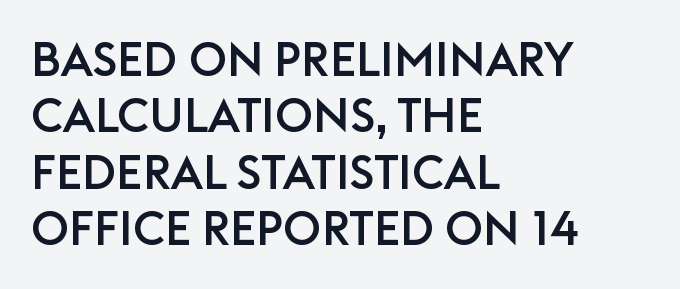
{"serif": "no", "italic": "no", "width": "normal", "stroke_contrast": "low", "x_height": "large", "monospaced": "no", "underline": "no", "align": "left", "line_spacing_ratio": 1.2, "letter_spacing": "normal", "letter_spacing_em": 0.0, "glyph_px": 47}
